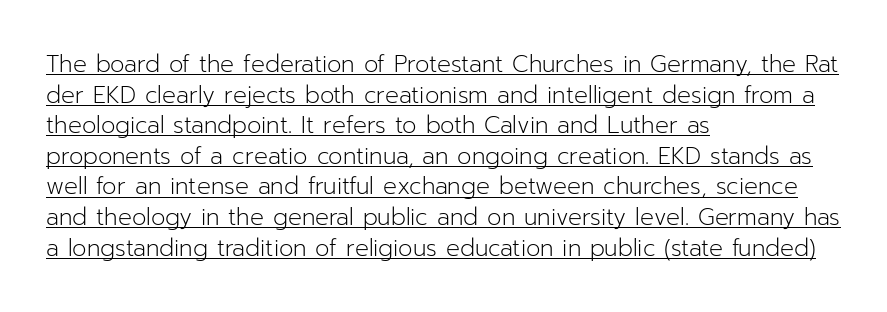
{"italic": "no", "bold": "no", "underline": "yes", "align": "left", "line_spacing": "normal", "line_spacing_ratio": 1.33, "letter_spacing": "normal", "letter_spacing_em": 0.0, "glyph_px": 23}
